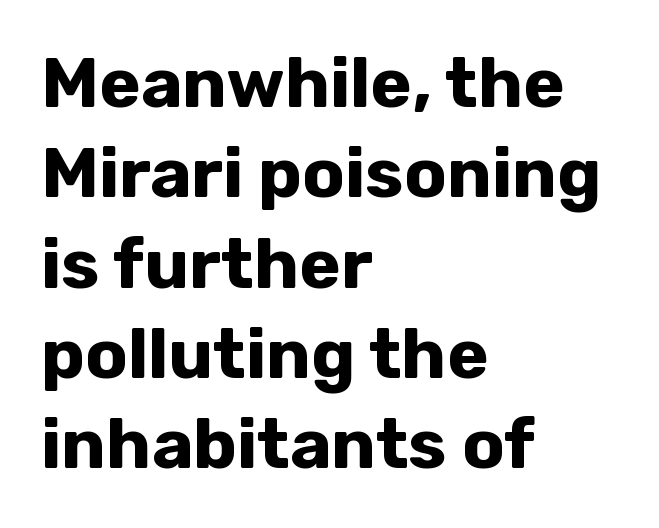
The vertical gap from one line to the next is medium. Short and long lines alike share a common starting point at left. Is this a sans? Yes — the strokes have no serifs. Upright lettering throughout. Descender tails drop into unmarked territory.
